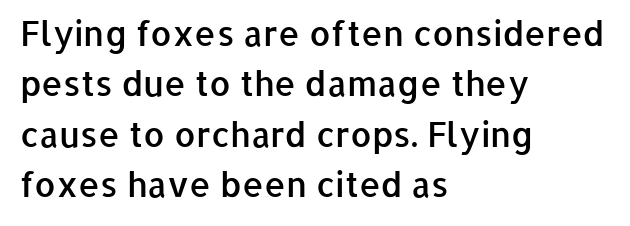
{"serif": "no", "italic": "no", "bold": "semi", "weight": "semibold", "width": "normal", "stroke_contrast": "low", "x_height": "medium", "monospaced": "no", "underline": "no", "align": "left", "line_spacing": "normal", "line_spacing_ratio": 1.48, "letter_spacing": "normal", "letter_spacing_em": 0.0, "glyph_px": 34}
